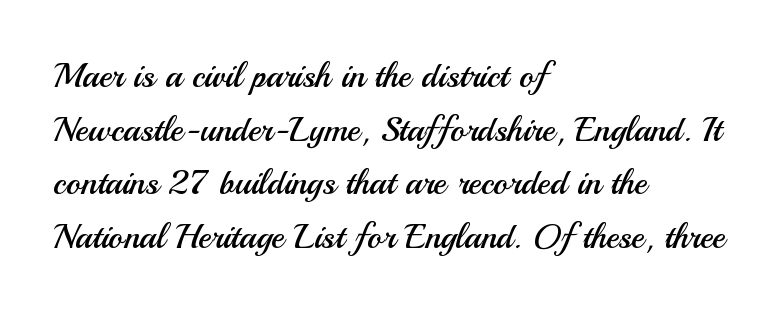
A quiet, ordinary-to-light weight characterises the typeface. Quick note: underline off. Baseline-to-baseline distance is the conventional proportion of letter height. The designer went with a sans here, leaving each stem footless. Left-aligned paragraph, ragged on the right.
